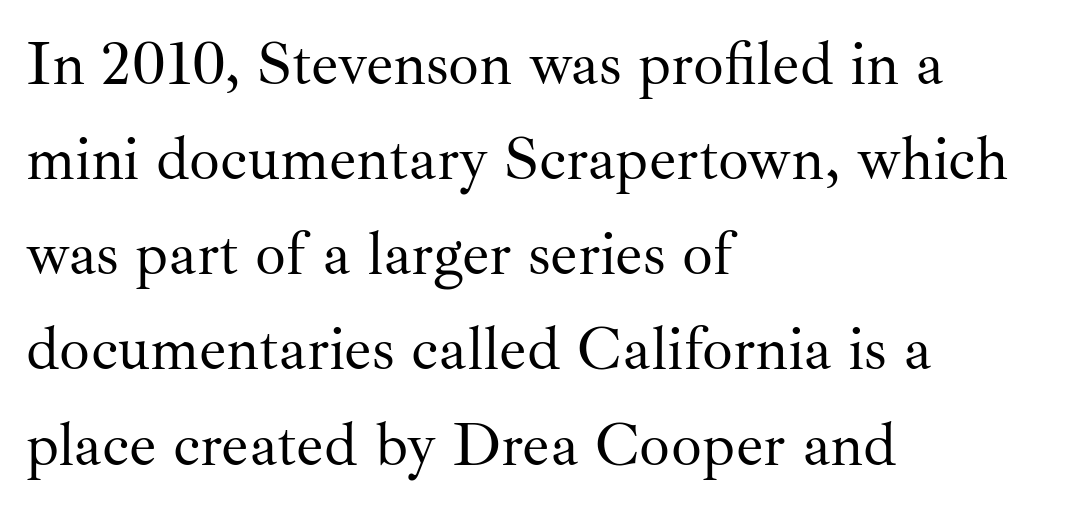
The image shows 61 px regular-weight serif type, upright; set left-aligned, normal line spacing (1.56x), normal letter spacing, not underlined; medium stroke contrast and a small x-height.
